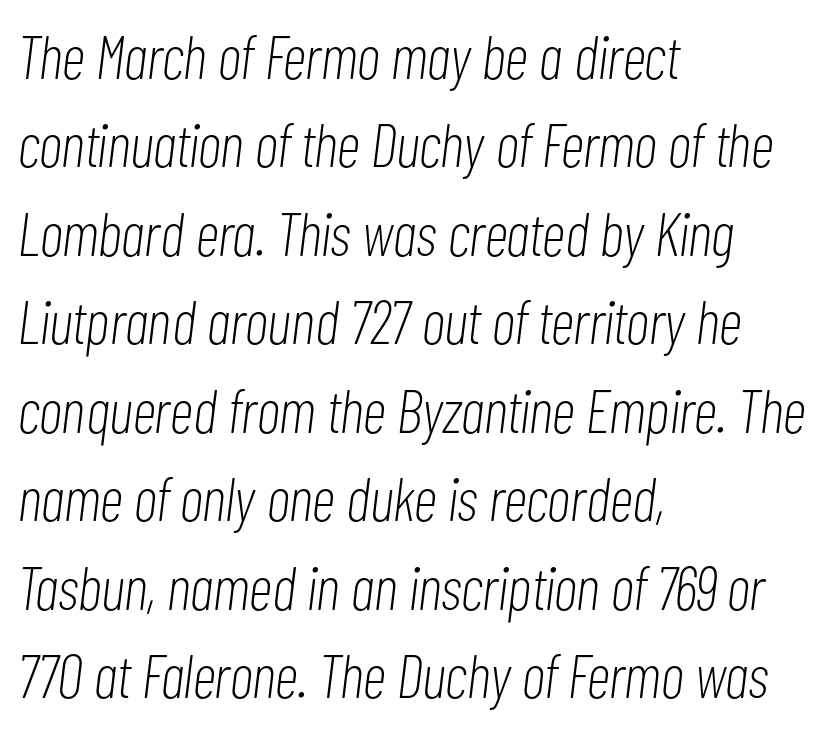
{"italic": "yes", "lean": "right", "slant_degrees": 7, "bold": "no", "weight": "light", "width": "condensed", "stroke_contrast": "low", "x_height": "medium", "monospaced": "no", "underline": "no", "align": "left", "line_spacing": "normal", "line_spacing_ratio": 1.45, "letter_spacing": "normal", "letter_spacing_em": 0.0, "glyph_px": 61}
